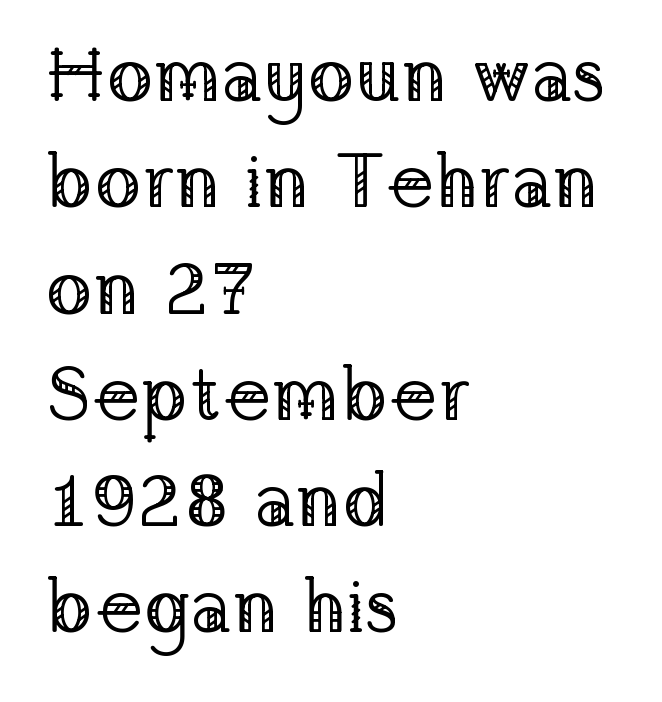
{"serif": "yes", "italic": "no", "bold": "no", "weight": "regular", "width": "normal", "stroke_contrast": "low", "x_height": "medium", "monospaced": "no", "underline": "no", "align": "left", "line_spacing": "normal", "line_spacing_ratio": 1.38, "letter_spacing": "normal", "letter_spacing_em": 0.0, "glyph_px": 77}
